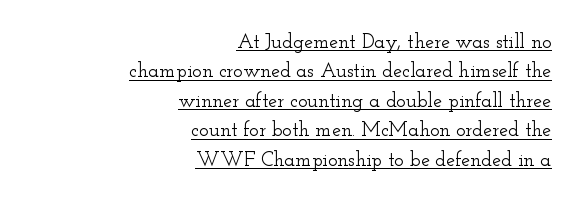
Teacher's note: observe the even right margin — that is flush-right alignment. A typesetter would call this leading conventional body-copy spacing. This is underlined copy, the kind a proofreader might mark for attention. Here the glyphs are tracked normally, forming tight word shapes. Italic? Not at all — the glyphs are vertical.
